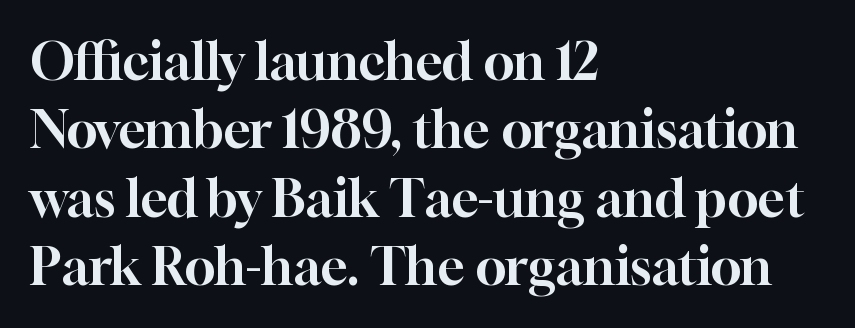
Q: Is the text italic (slanted)? A: No, it is upright.
Q: Is the typeface a serif or a sans-serif typeface? A: Serif.
Q: Is the text underlined? A: No.
Q: How is the paragraph aligned? A: Left-aligned.
Q: Is the spacing between letters normal or unusually wide? A: Normal.
Q: Is the spacing between lines tight, normal or loose? A: Normal.
Q: Width (condensed, normal, or wide)? A: Normal.
Q: Stroke contrast? A: High.
Q: x-height? A: Medium.
Q: Monospaced? A: No.
